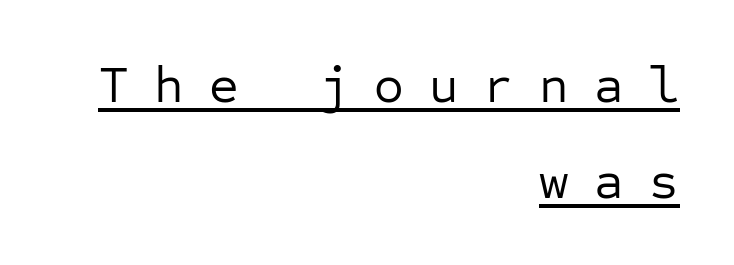
Q: Is the text bold? A: No.
Q: Is the text italic (slanted)? A: No, it is upright.
Q: Is the typeface a serif or a sans-serif typeface? A: Sans-serif.
Q: Is the text underlined? A: Yes.
Q: How is the paragraph aligned? A: Right-aligned.
Q: Is the spacing between letters normal or unusually wide? A: Unusually wide.
Q: Width (condensed, normal, or wide)? A: Normal.
Q: Stroke contrast? A: Low.
Q: x-height? A: Medium.
Q: Monospaced? A: Yes.
